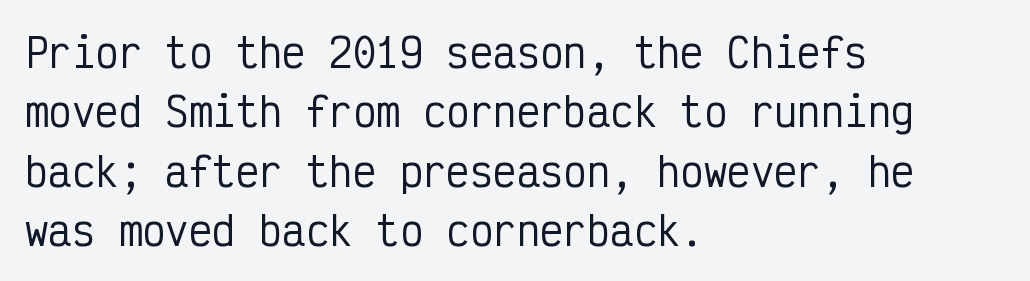
The image shows 39 px condensed sans-serif type, upright, monospaced; set left-aligned, normal line spacing (1.52x), normal letter spacing, not underlined; low stroke contrast and a medium x-height.
